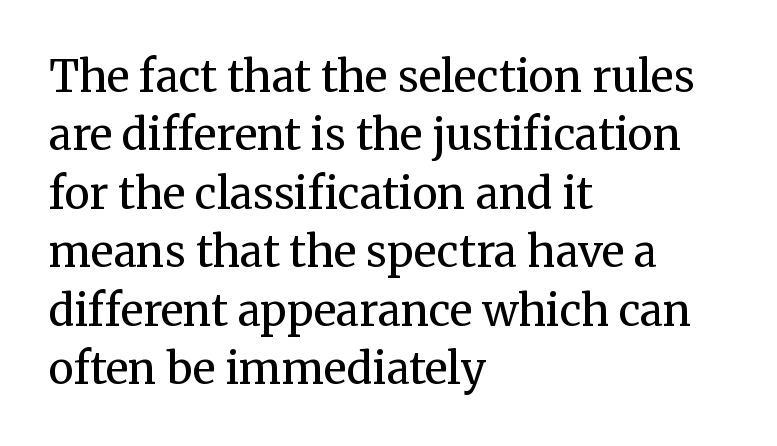
Q: Is the text bold? A: No.
Q: Is the text italic (slanted)? A: No, it is upright.
Q: Is the typeface a serif or a sans-serif typeface? A: Serif.
Q: Is the text underlined? A: No.
Q: How is the paragraph aligned? A: Left-aligned.
Q: Is the spacing between letters normal or unusually wide? A: Normal.
Q: Is the spacing between lines tight, normal or loose? A: Normal.
Q: Width (condensed, normal, or wide)? A: Normal.
Q: Stroke contrast? A: Medium.
Q: x-height? A: Medium.
Q: Monospaced? A: No.
